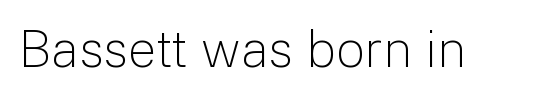
{"serif": "no", "italic": "no", "bold": "no", "weight": "light", "width": "normal", "stroke_contrast": "low", "x_height": "medium", "monospaced": "no", "underline": "no", "letter_spacing": "normal", "letter_spacing_em": 0.0, "glyph_px": 51}
